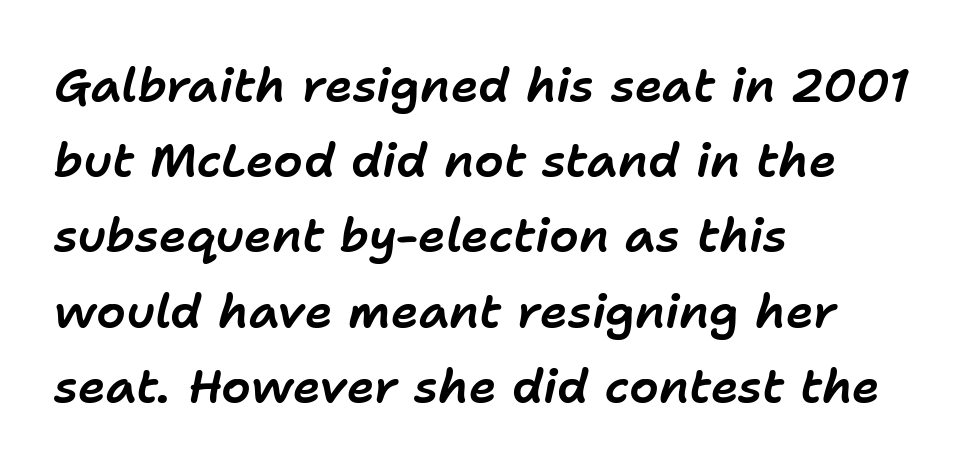
The image shows 47 px text type, italic (leaning right); set left-aligned, normal line spacing (1.6x), normal letter spacing, not underlined; low stroke contrast and a medium x-height.
